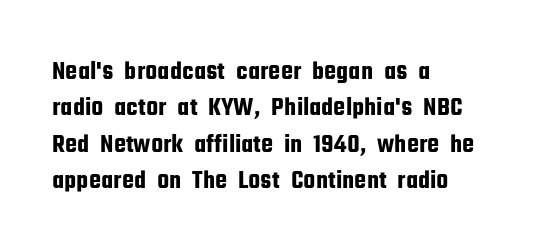
The image shows 27 px text type, upright; set left-aligned, normal line spacing (1.35x), normal letter spacing, not underlined.
